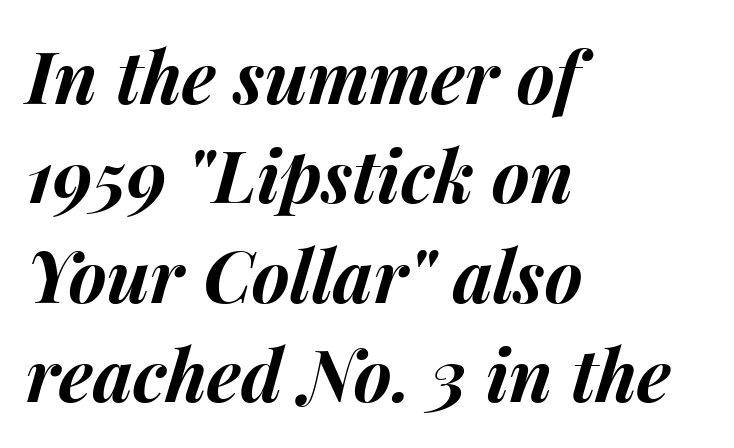
Q: Is the text bold? A: Yes.
Q: Is the text italic (slanted)? A: Yes, it leans right by about 15 degrees.
Q: Is the text underlined? A: No.
Q: How is the paragraph aligned? A: Left-aligned.
Q: Is the spacing between letters normal or unusually wide? A: Normal.
Q: Is the spacing between lines tight, normal or loose? A: Normal.
Q: Width (condensed, normal, or wide)? A: Normal.
Q: Stroke contrast? A: Medium.
Q: x-height? A: Medium.
Q: Monospaced? A: No.
